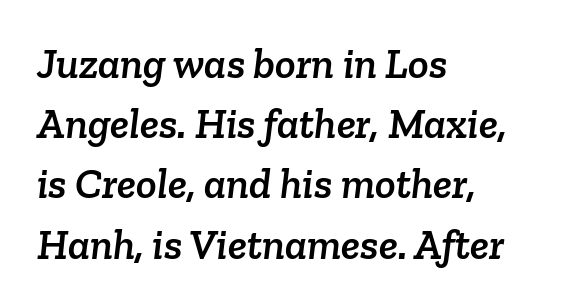
The image shows 43 px serif type; set left-aligned, normal line spacing (1.4x), normal letter spacing, not underlined; low stroke contrast and a medium x-height.
